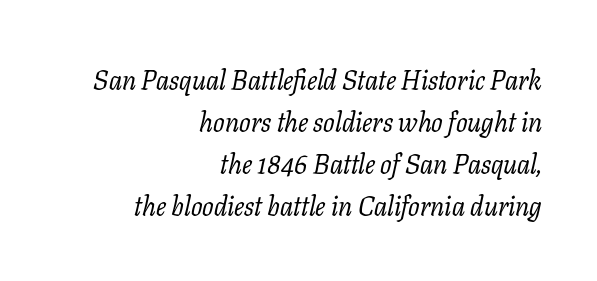
Is the type heavy? It reads as light-to-regular instead. Rows of type keep a routine distance in the vertical direction. The passage shown is not underscored anywhere. The passage is arranged like a letterhead date or caption credit — flush right. The type is set solid horizontally, with unmodified tracking.
